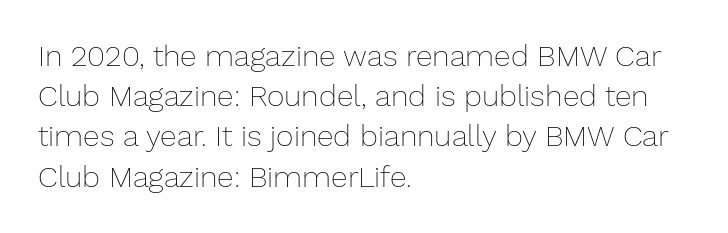
The image shows 30 px thin type, upright; set left-aligned, normal line spacing (1.34x), normal letter spacing, not underlined; low stroke contrast and a medium x-height.
